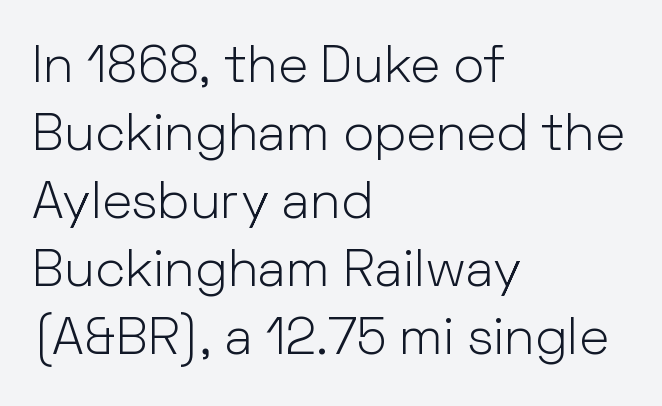
The image shows 52 px light sans-serif type, upright; set left-aligned, normal line spacing (1.31x), normal letter spacing, not underlined; low stroke contrast and a medium x-height.
